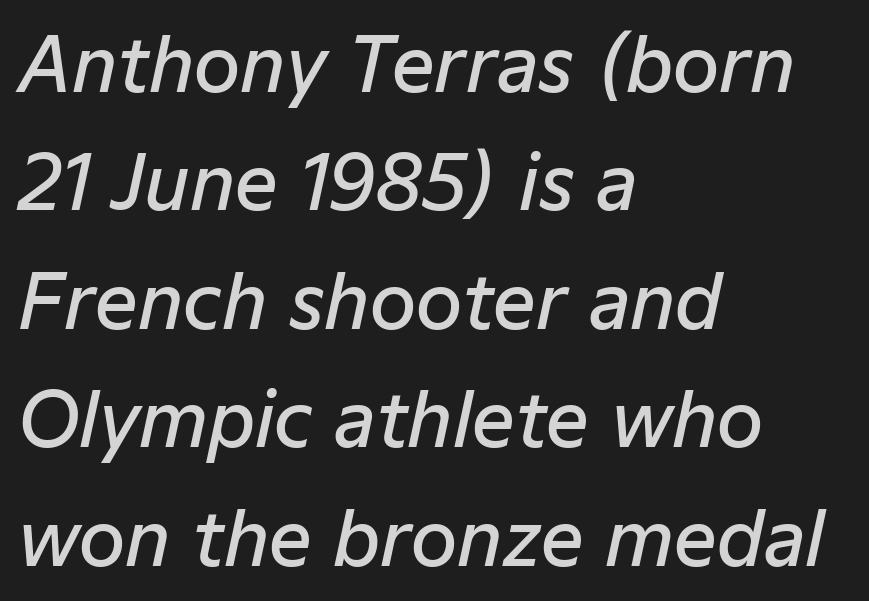
Q: Is the text bold? A: Semi-bold.
Q: Is the text italic (slanted)? A: Yes, it leans right by about 12 degrees.
Q: Is the text underlined? A: No.
Q: How is the paragraph aligned? A: Left-aligned.
Q: Is the spacing between letters normal or unusually wide? A: Normal.
Q: Is the spacing between lines tight, normal or loose? A: Normal.
Q: Width (condensed, normal, or wide)? A: Normal.
Q: Stroke contrast? A: Low.
Q: x-height? A: Medium.
Q: Monospaced? A: No.
